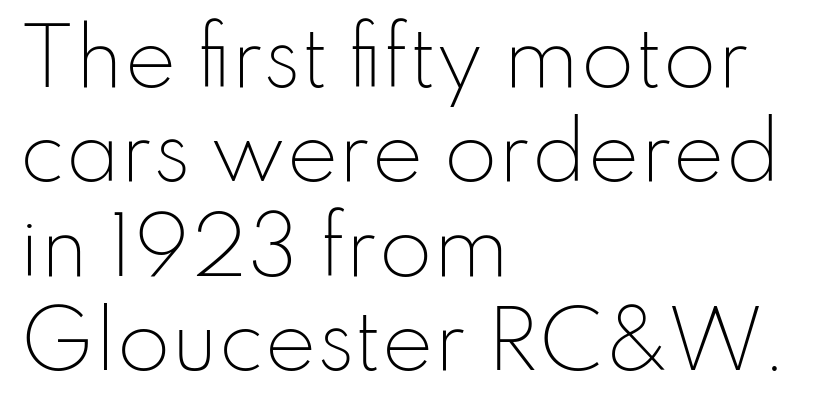
The image shows 78 px light sans-serif type, upright; set left-aligned, line spacing 1.21x, normal letter spacing, not underlined; low stroke contrast and a small x-height.
